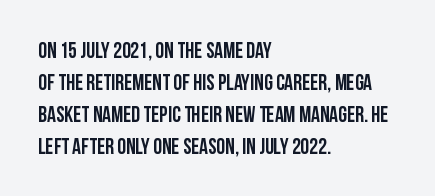
The image shows 22 px text type, upright; set left-aligned, normal line spacing (1.45x), normal letter spacing, not underlined.
